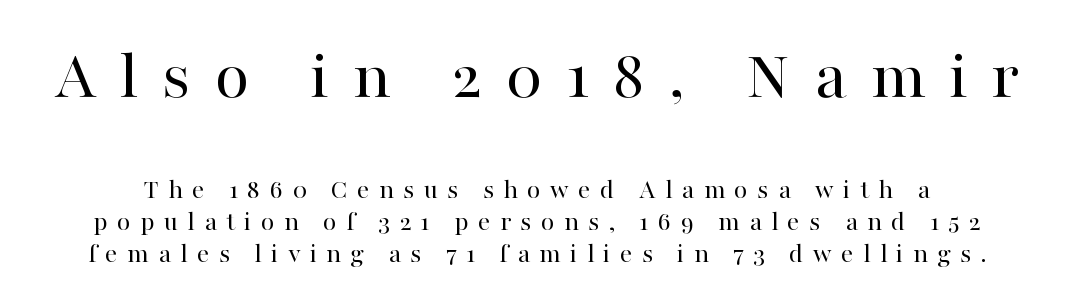
{"serif": "yes", "italic": "no", "bold": "no", "weight": "regular", "width": "normal", "stroke_contrast": "high", "x_height": "medium", "monospaced": "no", "underline": "no", "line_spacing": "tight", "line_spacing_ratio": 1.14, "letter_spacing": "wide", "letter_spacing_em": 0.33, "larger_block": "first", "size_ratio": 2.54, "glyph_px": 71}
